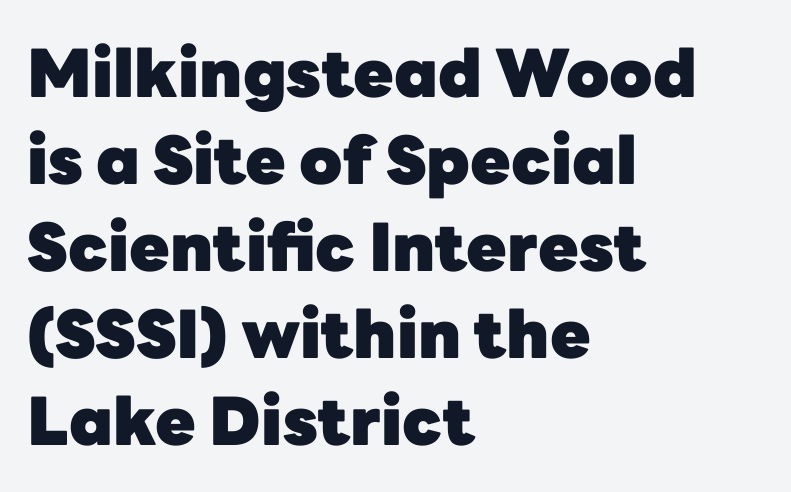
Q: Is the text bold? A: Yes.
Q: Is the text italic (slanted)? A: No, it is upright.
Q: Is the typeface a serif or a sans-serif typeface? A: Sans-serif.
Q: Is the text underlined? A: No.
Q: How is the paragraph aligned? A: Left-aligned.
Q: Is the spacing between letters normal or unusually wide? A: Normal.
Q: Is the spacing between lines tight, normal or loose? A: Normal.
Q: Width (condensed, normal, or wide)? A: Normal.
Q: Stroke contrast? A: Low.
Q: x-height? A: Medium.
Q: Monospaced? A: No.
